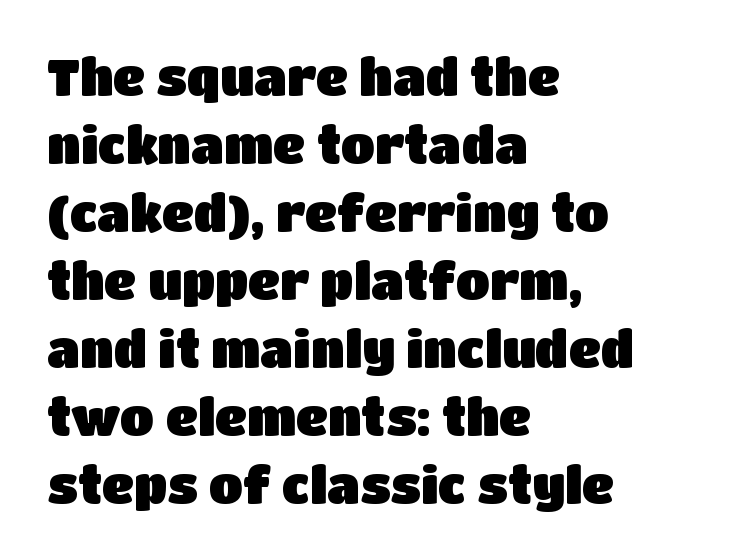
The ragged edge is on the right, which tells us the setting is flush left. In terms of letterform style, serifs are entirely absent. Each word holds together tightly as a unit, with standard inter-letter gaps. The rendering uses natural spacing where letterforms have individual widths.
